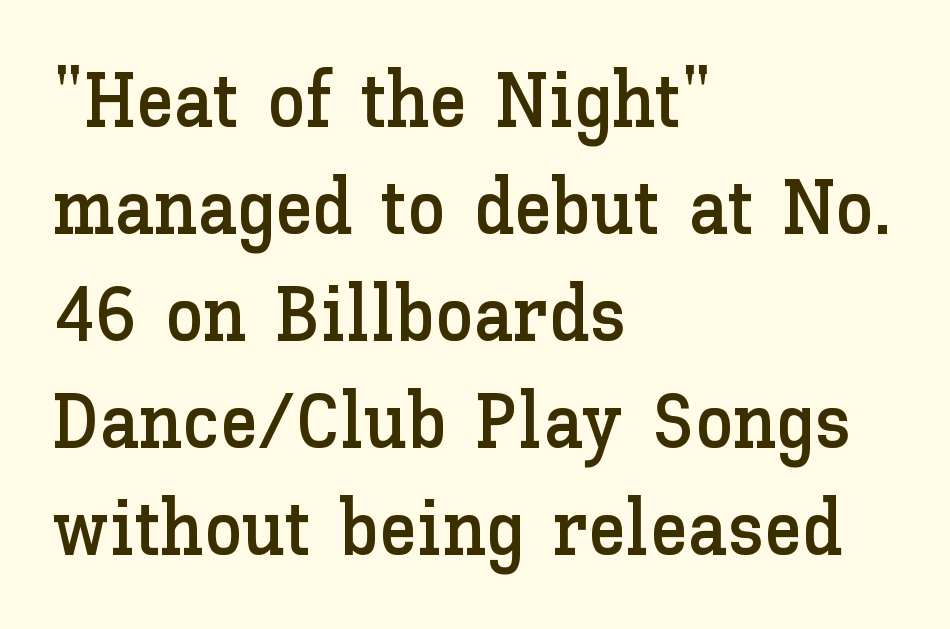
Honestly, there is no underline to notice here at all. Alignment: flush left. The rendering keeps characters at their native spacing. Spacing verdict: proportional, widths tailored to each character. In terms of leading, this rendering sits right in the middle.
